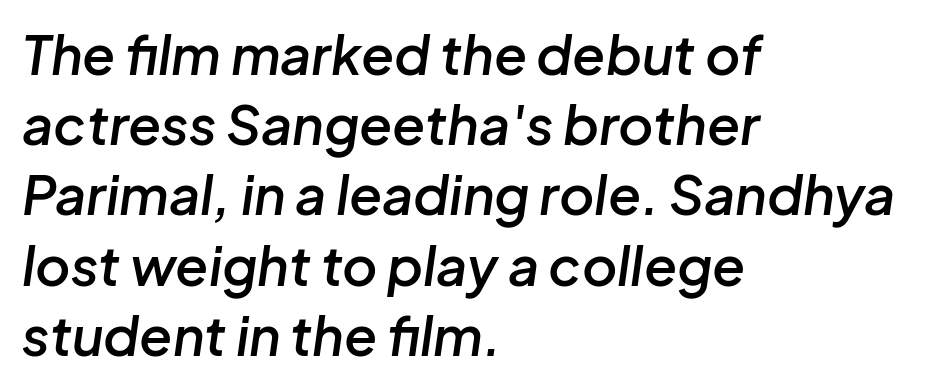
{"italic": "yes", "lean": "right", "slant_degrees": 8, "bold": "semi", "weight": "semibold", "width": "normal", "stroke_contrast": "low", "x_height": "medium", "monospaced": "no", "underline": "no", "align": "left", "line_spacing": "normal", "line_spacing_ratio": 1.3, "letter_spacing": "normal", "letter_spacing_em": 0.0, "glyph_px": 54}
